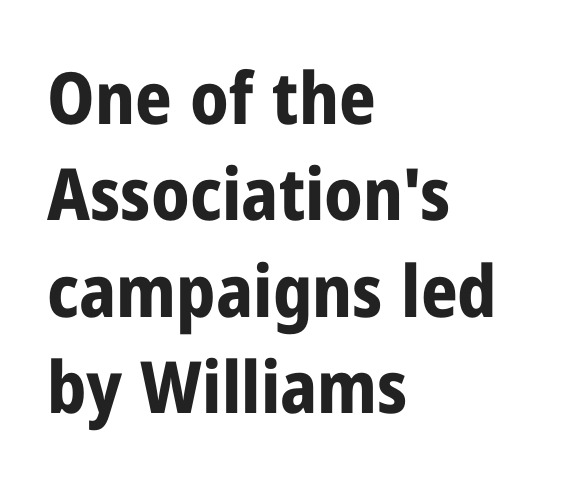
{"serif": "no", "italic": "no", "bold": "yes", "weight": "bold", "width": "condensed", "stroke_contrast": "low", "x_height": "medium", "monospaced": "no", "underline": "no", "align": "left", "line_spacing": "normal", "line_spacing_ratio": 1.34, "letter_spacing": "normal", "letter_spacing_em": 0.0, "glyph_px": 72}
